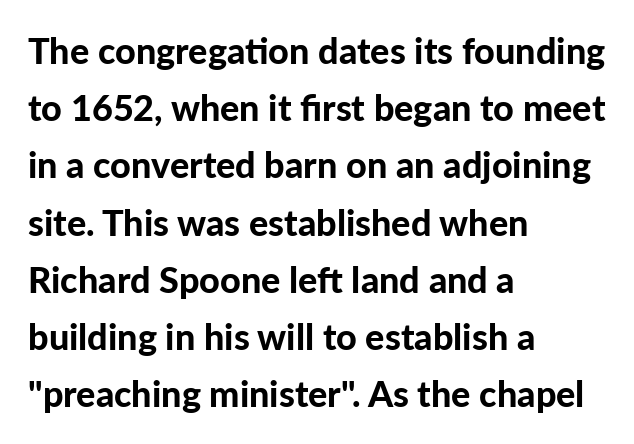
Letterform terminals end flat and unadorned throughout the passage. The axis of the letterforms is exactly vertical. The gap between lines stays unmarked. Horizontal bands of white between lines are of average thickness. A classic flush-left, rag-right setting is used for this passage.
